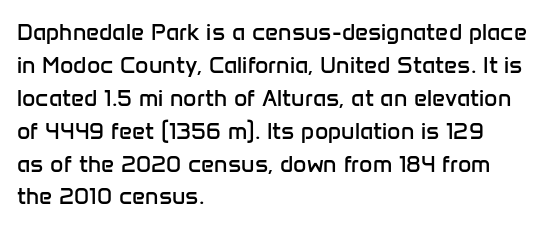
{"italic": "no", "bold": "no", "underline": "no", "align": "left", "line_spacing": "normal", "line_spacing_ratio": 1.43, "letter_spacing": "normal", "letter_spacing_em": 0.0, "glyph_px": 23}
